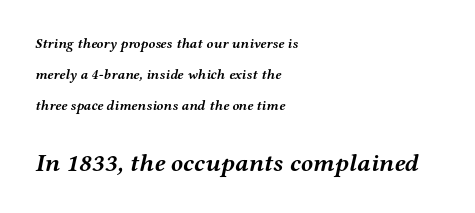
Q: Is the text bold? A: Yes.
Q: Is the text italic (slanted)? A: Yes, it leans right by about 12 degrees.
Q: Is the text underlined? A: No.
Q: How is the paragraph aligned? A: Left-aligned.
Q: Is the spacing between letters normal or unusually wide? A: Normal.
Q: Is the spacing between lines tight, normal or loose? A: Loose.
Q: Which block of text is set in a larger size, the first (top) or the second (bottom)? A: The second (bottom) one.
